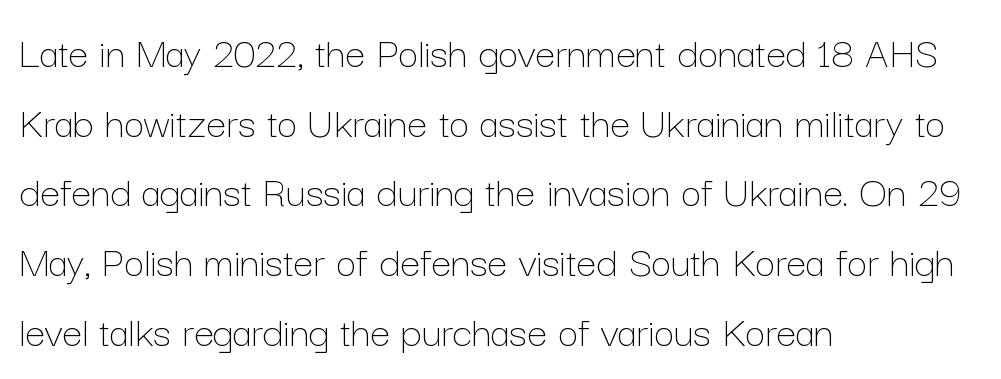
The letters advance in unequal steps, a hallmark of proportional type. The gap between lines stays unmarked. Weight: regular or lighter. Notice how descenders clear the ascenders below comfortably — that's standard leading. In CSS terms this would be text-align: left.
